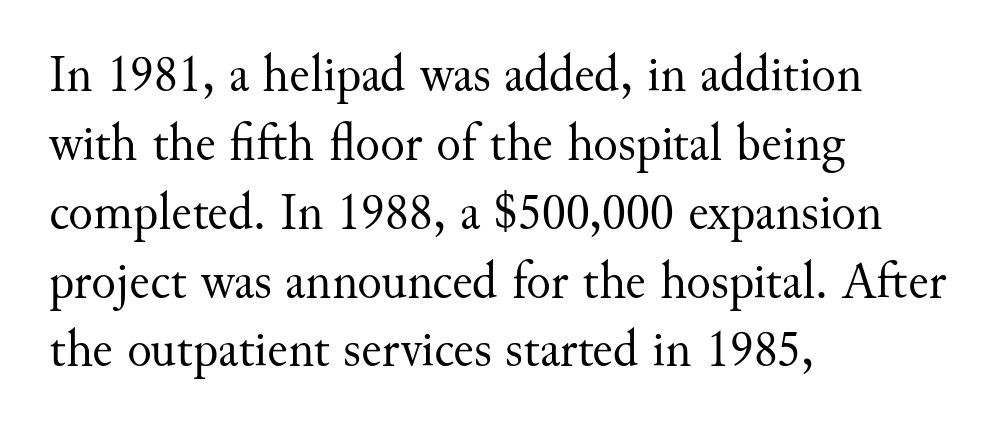
Q: Is the text bold? A: No.
Q: Is the text italic (slanted)? A: No, it is upright.
Q: Is the typeface a serif or a sans-serif typeface? A: Serif.
Q: Is the text underlined? A: No.
Q: How is the paragraph aligned? A: Left-aligned.
Q: Is the spacing between letters normal or unusually wide? A: Normal.
Q: Is the spacing between lines tight, normal or loose? A: Normal.
Q: Width (condensed, normal, or wide)? A: Normal.
Q: Stroke contrast? A: Medium.
Q: x-height? A: Small.
Q: Monospaced? A: No.
